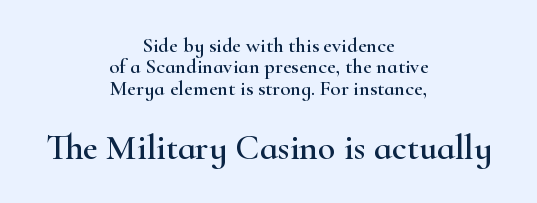
Font category for this specimen: serif. Inter-character spacing is left at the font's built-in metrics. Note: smaller setting up top, larger setting below. The typography opts for an upright posture over an oblique one. Visually the block forms a symmetrical silhouette, jagged on both flanks.
